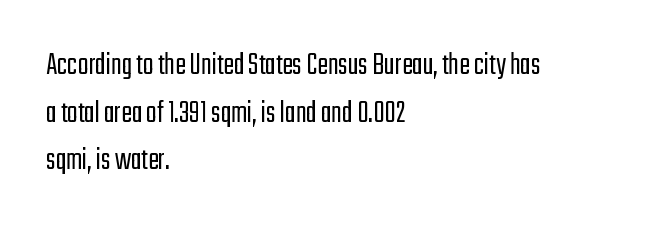
The image shows 32 px light, condensed sans-serif type, upright; set left-aligned, normal line spacing (1.49x), normal letter spacing, not underlined; low stroke contrast and a medium x-height.
